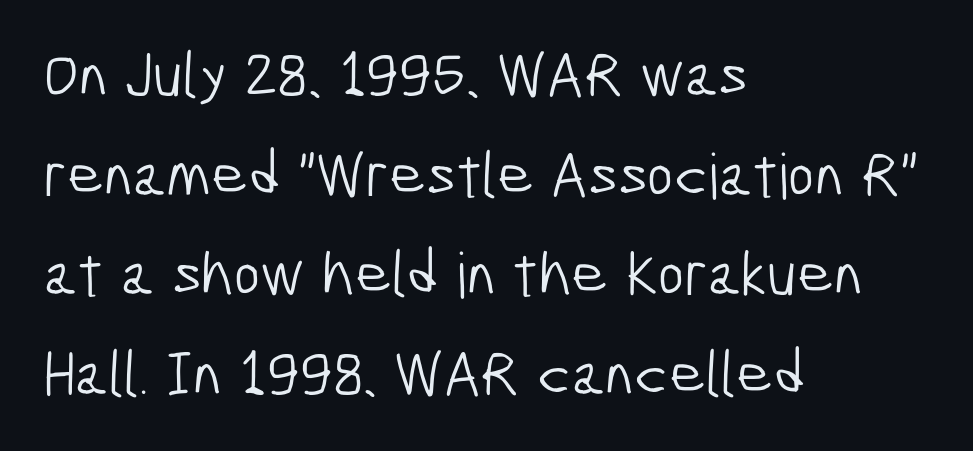
The image shows 63 px light, condensed sans-serif type; set left-aligned, normal line spacing (1.58x), normal letter spacing, not underlined; low stroke contrast and a medium x-height.
